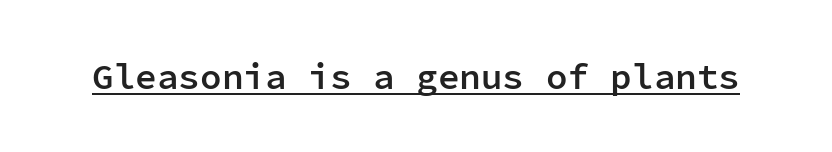
Q: Is the text bold? A: Semi-bold.
Q: Is the text italic (slanted)? A: No, it is upright.
Q: Is the typeface a serif or a sans-serif typeface? A: Sans-serif.
Q: Is the text underlined? A: Yes.
Q: Is the spacing between letters normal or unusually wide? A: Normal.
Q: Width (condensed, normal, or wide)? A: Normal.
Q: Stroke contrast? A: Low.
Q: x-height? A: Medium.
Q: Monospaced? A: Yes.
